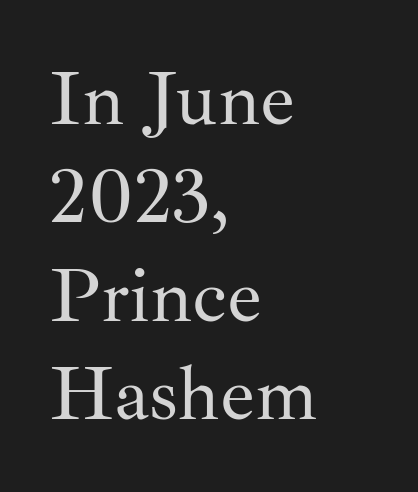
Q: Is the text bold? A: No.
Q: Is the text italic (slanted)? A: No, it is upright.
Q: Is the typeface a serif or a sans-serif typeface? A: Serif.
Q: Is the text underlined? A: No.
Q: How is the paragraph aligned? A: Left-aligned.
Q: Is the spacing between letters normal or unusually wide? A: Normal.
Q: Is the spacing between lines tight, normal or loose? A: Normal.
Q: Width (condensed, normal, or wide)? A: Normal.
Q: Stroke contrast? A: Medium.
Q: x-height? A: Small.
Q: Monospaced? A: No.
